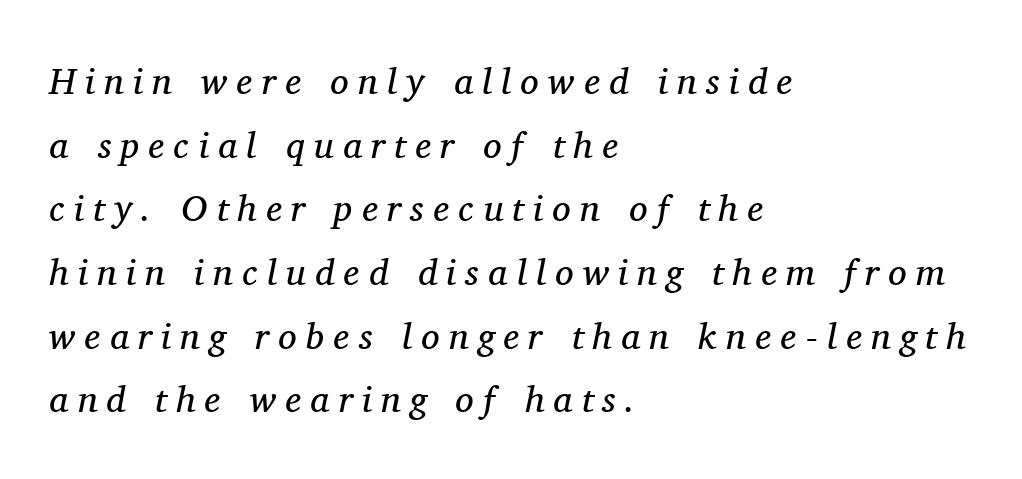
{"serif": "yes", "italic": "yes", "lean": "right", "slant_degrees": 11, "bold": "no", "weight": "regular", "width": "normal", "stroke_contrast": "medium", "x_height": "medium", "monospaced": "no", "underline": "no", "align": "left", "line_spacing_ratio": 1.72, "letter_spacing": "wide", "letter_spacing_em": 0.25, "glyph_px": 37}
